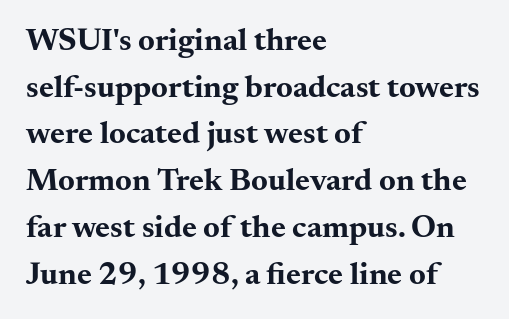
The image shows 32 px bold, wide serif type, upright; set left-aligned, normal line spacing (1.46x), normal letter spacing, not underlined; medium stroke contrast and a small x-height.
